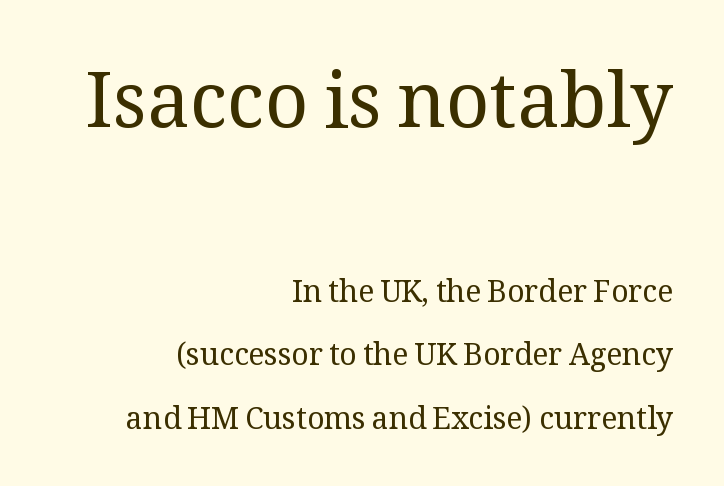
Q: Is the text bold? A: No.
Q: Is the text italic (slanted)? A: No, it is upright.
Q: Is the typeface a serif or a sans-serif typeface? A: Serif.
Q: Is the text underlined? A: No.
Q: How is the paragraph aligned? A: Right-aligned.
Q: Is the spacing between letters normal or unusually wide? A: Normal.
Q: Is the spacing between lines tight, normal or loose? A: Loose.
Q: Which block of text is set in a larger size, the first (top) or the second (bottom)? A: The first (top) one.
Q: Width (condensed, normal, or wide)? A: Normal.
Q: Stroke contrast? A: Medium.
Q: x-height? A: Medium.
Q: Monospaced? A: No.
